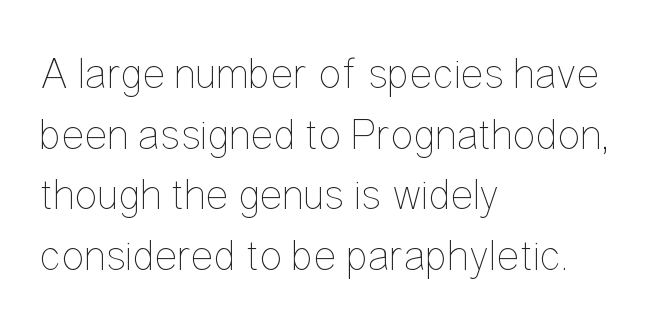
Q: Is the text bold? A: No.
Q: Is the text italic (slanted)? A: No, it is upright.
Q: Is the text underlined? A: No.
Q: How is the paragraph aligned? A: Left-aligned.
Q: Is the spacing between letters normal or unusually wide? A: Normal.
Q: Is the spacing between lines tight, normal or loose? A: Normal.
Q: Width (condensed, normal, or wide)? A: Condensed.
Q: Stroke contrast? A: Low.
Q: x-height? A: Medium.
Q: Monospaced? A: No.
